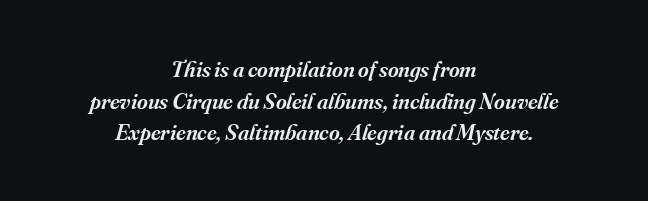
The image shows 23 px text type, italic (leaning right); set centered, normal line spacing (1.38x), normal letter spacing, not underlined.
